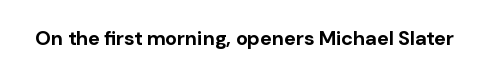
The image shows 20 px bold type, upright; set normal letter spacing, not underlined.
